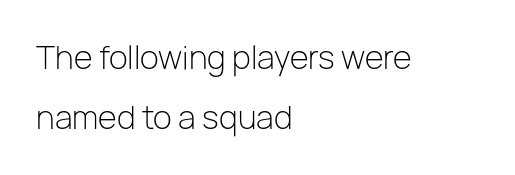
Q: Is the text bold? A: No.
Q: Is the text italic (slanted)? A: No, it is upright.
Q: Is the typeface a serif or a sans-serif typeface? A: Sans-serif.
Q: Is the text underlined? A: No.
Q: How is the paragraph aligned? A: Left-aligned.
Q: Is the spacing between letters normal or unusually wide? A: Normal.
Q: Is the spacing between lines tight, normal or loose? A: Loose.
Q: Width (condensed, normal, or wide)? A: Normal.
Q: Stroke contrast? A: Low.
Q: x-height? A: Medium.
Q: Monospaced? A: No.
